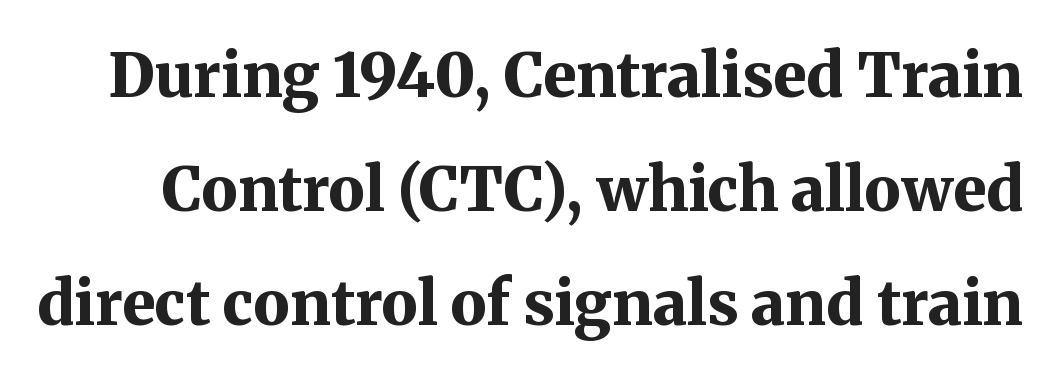
The line texture is even and compact thanks to regular tracking. Has an underline been added? It has not. The text was rendered using a seriffed face with decorative stroke endings. Characters remain perfectly vertical along every line. These lines are rendered in a variable-pitch font.
